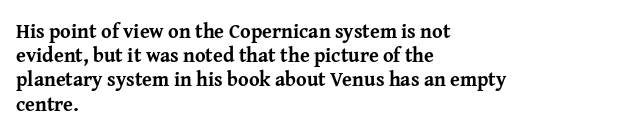
Q: Is the text bold? A: Yes.
Q: Is the text italic (slanted)? A: No, it is upright.
Q: Is the text underlined? A: No.
Q: How is the paragraph aligned? A: Left-aligned.
Q: Is the spacing between letters normal or unusually wide? A: Normal.
